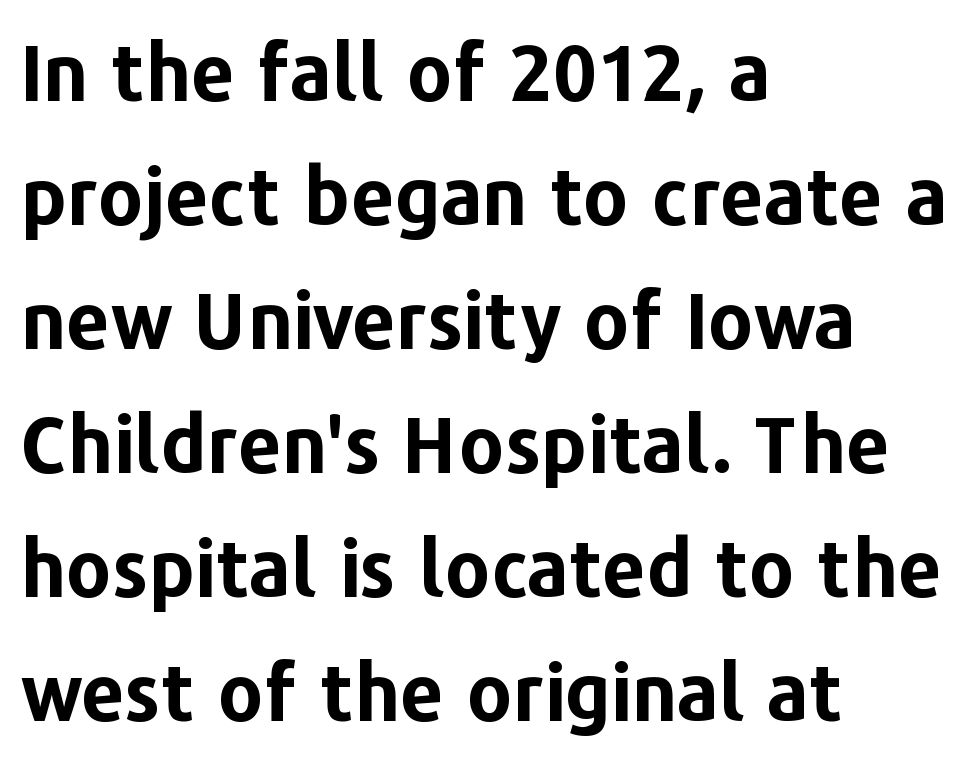
The image shows 78 px bold sans-serif type, upright; set left-aligned, normal line spacing (1.59x), normal letter spacing, not underlined; low stroke contrast and a medium x-height.
